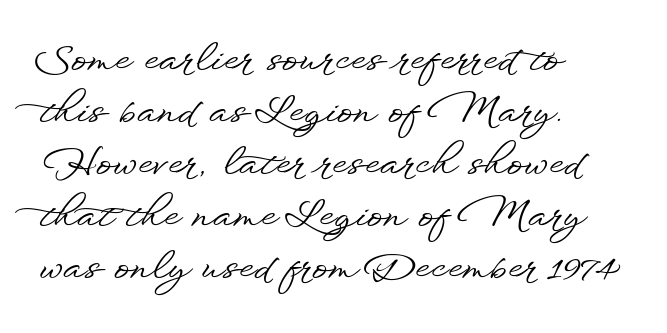
The image shows 38 px wide sans-serif type; set left-aligned, normal line spacing (1.37x), normal letter spacing, not underlined; low stroke contrast and a small x-height.
